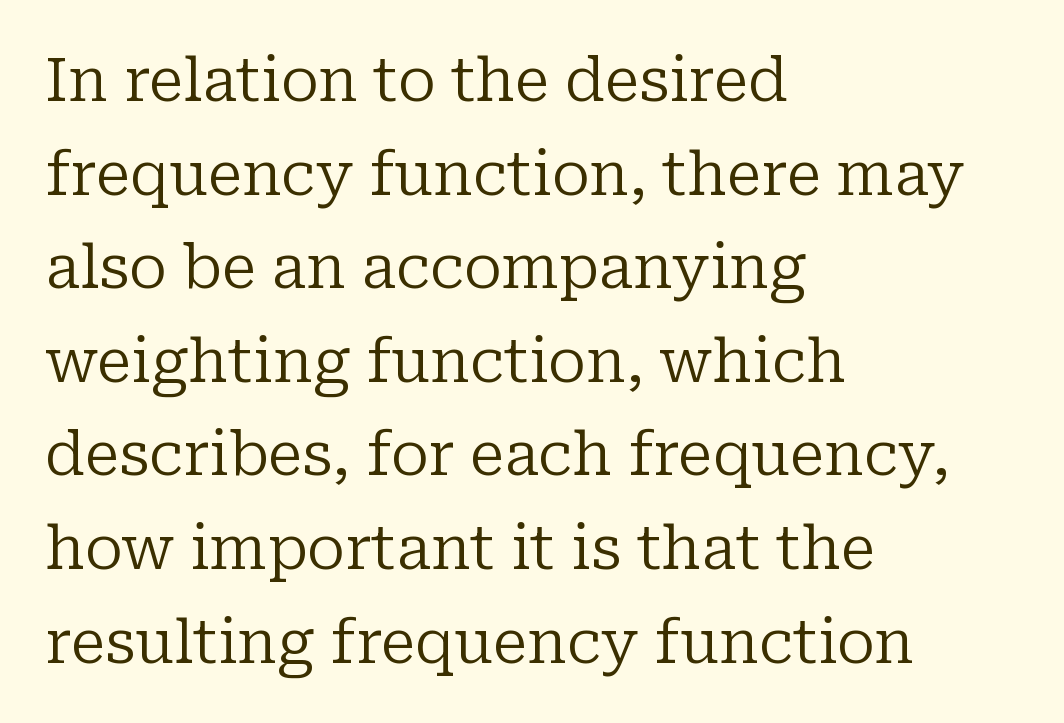
The image shows 60 px regular-weight serif type, upright; set left-aligned, normal line spacing (1.56x), normal letter spacing, not underlined; low stroke contrast and a medium x-height.
